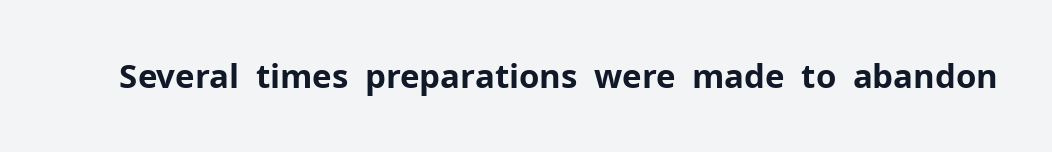
{"serif": "no", "italic": "no", "bold": "yes", "weight": "bold", "width": "normal", "stroke_contrast": "low", "x_height": "medium", "monospaced": "no", "underline": "no", "letter_spacing": "normal", "letter_spacing_em": 0.0, "glyph_px": 33}
